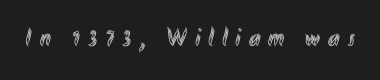
{"underline": "no", "letter_spacing": "wide", "letter_spacing_em": 0.31, "glyph_px": 26}
